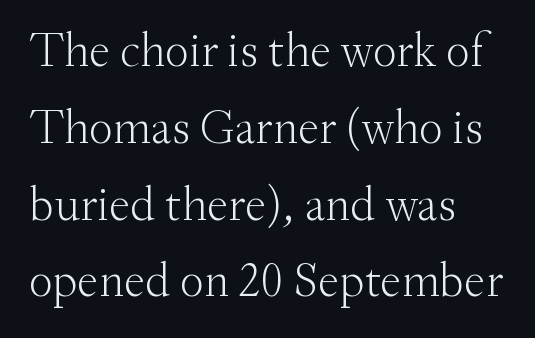
The image shows 48 px light serif type, upright; set left-aligned, normal line spacing (1.6x), normal letter spacing, not underlined; medium stroke contrast and a small x-height.
